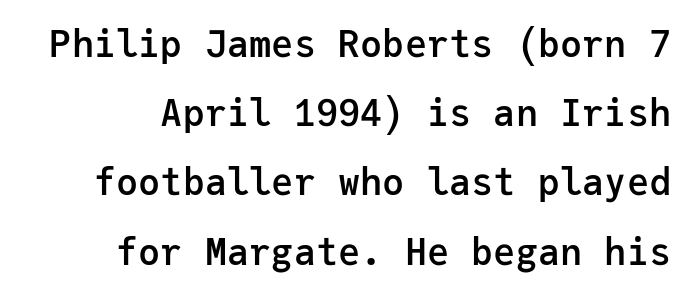
Q: Is the text bold? A: Semi-bold.
Q: Is the text italic (slanted)? A: No, it is upright.
Q: Is the typeface a serif or a sans-serif typeface? A: Sans-serif.
Q: Is the text underlined? A: No.
Q: Is the spacing between letters normal or unusually wide? A: Normal.
Q: Width (condensed, normal, or wide)? A: Normal.
Q: Stroke contrast? A: Low.
Q: x-height? A: Medium.
Q: Monospaced? A: Yes.
